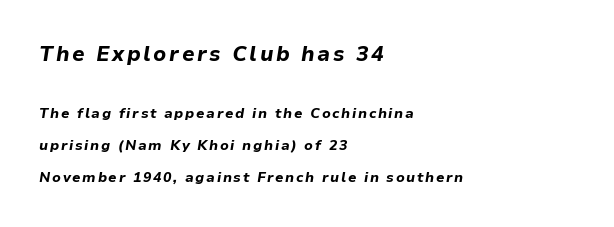
A student would call this left alignment; a typographer would say flush left, rag right. Each new line begins a long way beneath the previous one. The composition opens big and finishes small. There's an unmistakable incline to the writing here.
